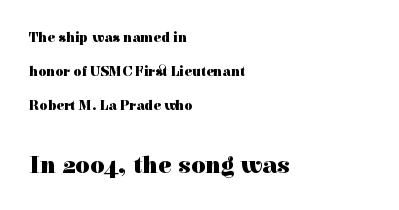
The image shows 25 px bold type, upright; set left-aligned, loose line spacing (2.43x), normal letter spacing, not underlined; the second (bottom) block is 1.79x larger.
